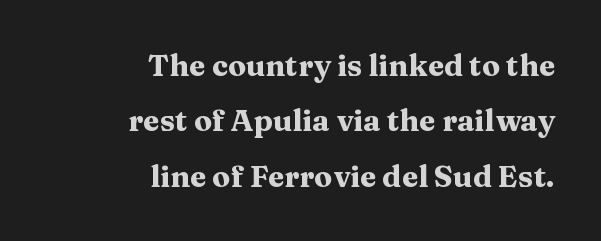
The image shows 30 px heavy, wide serif type, upright; set right-aligned, line spacing 1.85x, normal letter spacing, not underlined; medium stroke contrast and a medium x-height.
